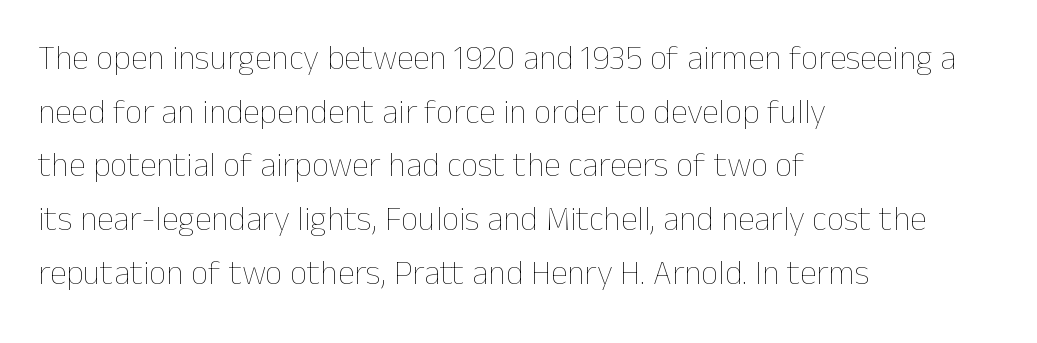
Horizontal bands of white between lines are of average thickness. The ragged edge is on the right, which tells us the setting is flush left. Unmarked baselines from the first word to the last. Tall strokes in this sample are plumb rather than angled. The rendering uses natural spacing where letterforms have individual widths.
